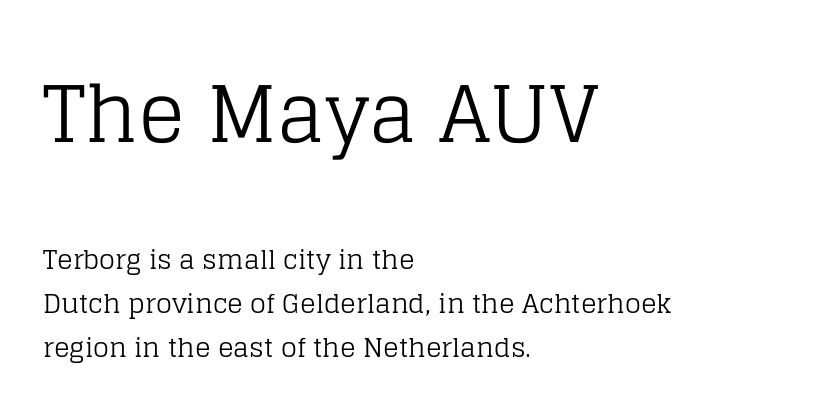
Q: Is the text bold? A: No.
Q: Is the text italic (slanted)? A: No, it is upright.
Q: Is the typeface a serif or a sans-serif typeface? A: Serif.
Q: Is the text underlined? A: No.
Q: How is the paragraph aligned? A: Left-aligned.
Q: Is the spacing between letters normal or unusually wide? A: Normal.
Q: Is the spacing between lines tight, normal or loose? A: Normal.
Q: Which block of text is set in a larger size, the first (top) or the second (bottom)? A: The first (top) one.
Q: Width (condensed, normal, or wide)? A: Normal.
Q: Stroke contrast? A: Low.
Q: x-height? A: Large.
Q: Monospaced? A: No.
